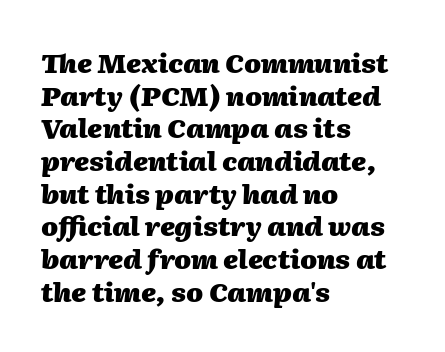
{"italic": "yes", "lean": "right", "slant_degrees": 2, "bold": "yes", "underline": "no", "align": "left", "line_spacing_ratio": 1.21, "letter_spacing": "normal", "letter_spacing_em": 0.0, "glyph_px": 27}
